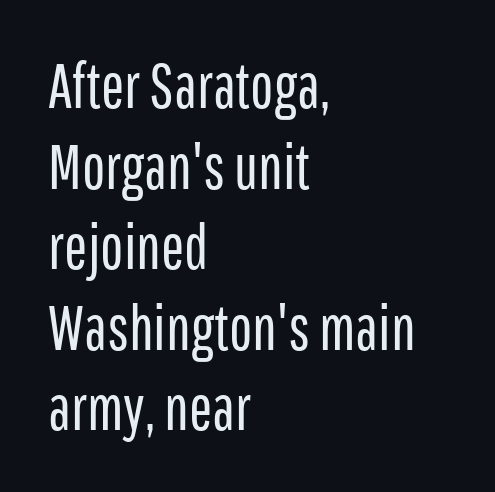
The weight would be labelled regular, book, light, or lighter still. Nope, no serifs anywhere on these letters. Reading down the block, your eye returns to a fixed left position each line. Honestly, the letter spacing is just normal — you wouldn't notice it.
